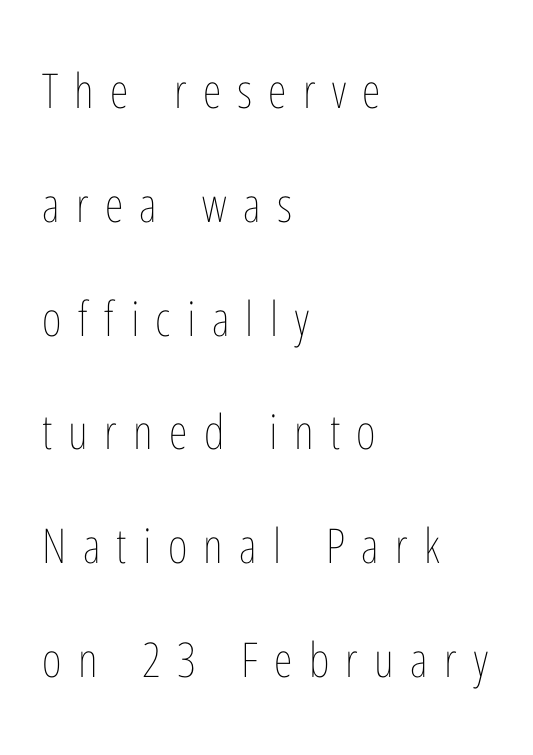
The image shows 48 px thin, condensed type, upright; set left-aligned, loose line spacing (2.37x), unusually wide letter spacing (+0.34 em), not underlined; low stroke contrast and a medium x-height.
